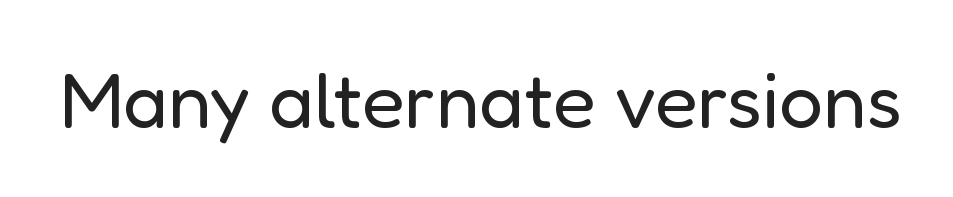
The image shows 78 px regular-weight sans-serif type, upright; set normal letter spacing, not underlined; low stroke contrast and a medium x-height.
